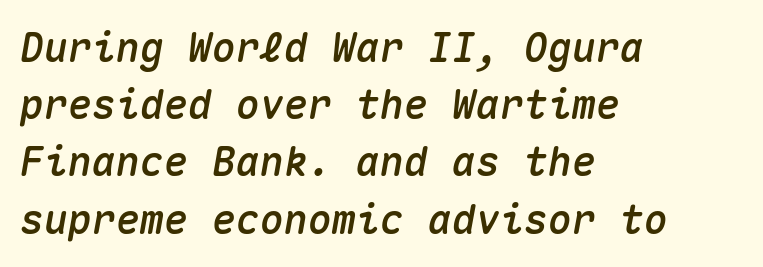
{"italic": "yes", "lean": "right", "slant_degrees": 10, "width": "normal", "stroke_contrast": "medium", "x_height": "medium", "monospaced": "yes", "underline": "no", "align": "left", "line_spacing": "normal", "line_spacing_ratio": 1.43, "letter_spacing": "normal", "letter_spacing_em": 0.0, "glyph_px": 40}
